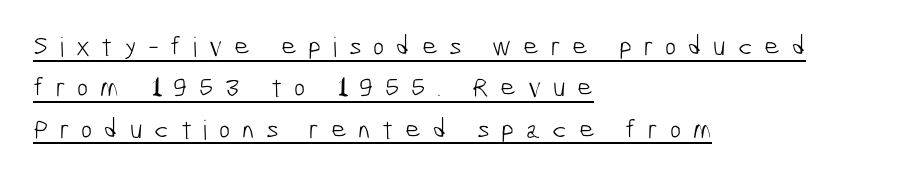
{"bold": "no", "underline": "yes", "align": "left", "line_spacing": "normal", "line_spacing_ratio": 1.53, "letter_spacing": "wide", "letter_spacing_em": 0.43, "glyph_px": 27}
